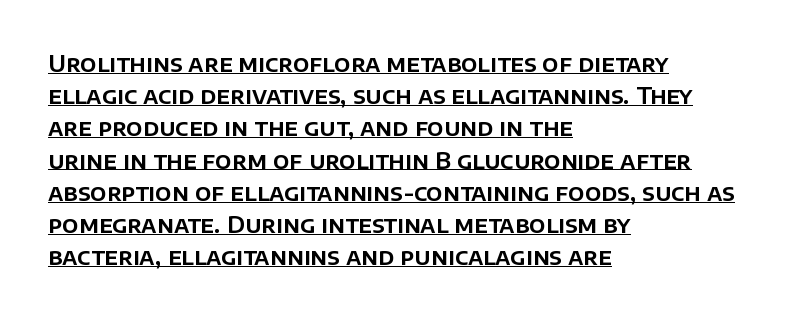
Normally led — the rows are evenly, conventionally spaced. Leftover space on each line is placed entirely after the last word. The typesetter has applied underlining to the passage shown. Rendered with straight, roman letterforms. Nothing unusual about the tracking: characters are spaced as the font intends.
